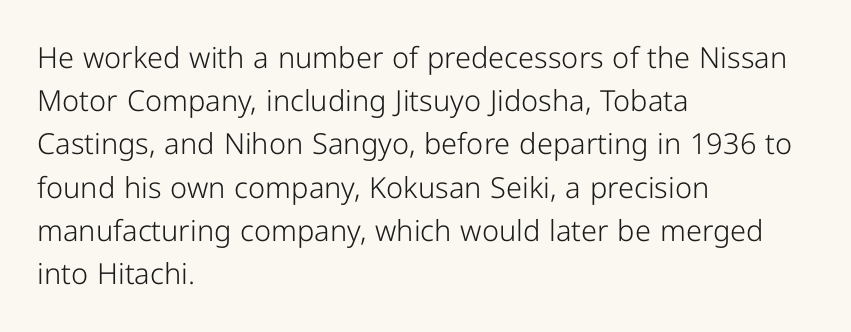
Counters stay open thanks to moderate or lighter strokes. The text block is weighted toward the left margin, trailing off unevenly rightward. In terms of letterform style, serifs are entirely absent. A typesetter would call this proportional, since set widths differ per character. Italic: no, the glyphs are upright roman.
